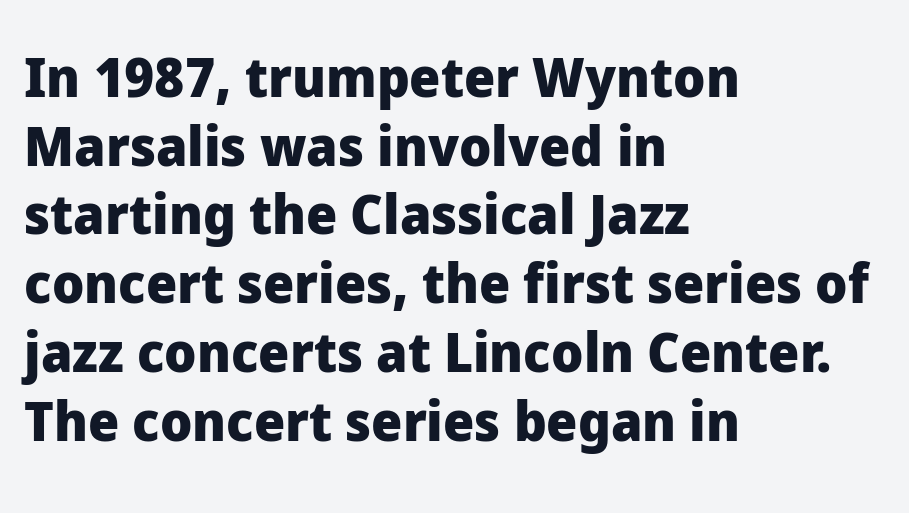
{"serif": "no", "italic": "no", "bold": "yes", "weight": "heavy", "width": "normal", "stroke_contrast": "low", "x_height": "medium", "monospaced": "no", "underline": "no", "align": "left", "line_spacing": "normal", "line_spacing_ratio": 1.25, "letter_spacing": "normal", "letter_spacing_em": 0.0, "glyph_px": 55}
